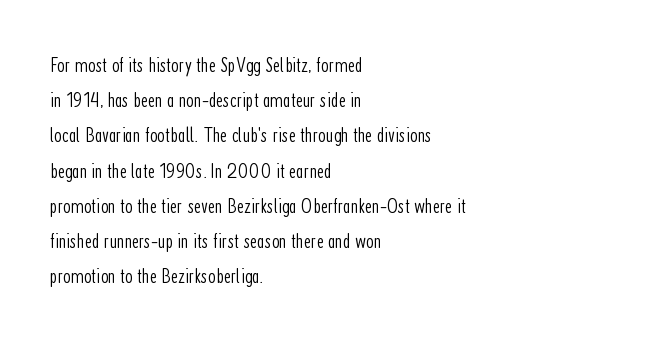
A quiet, ordinary-to-light weight characterises the typeface. Default kerning and tracking; the words read as compact shapes. These lines stack with their left ends in a neat column. The leading is moderate, giving the passage an even texture.
